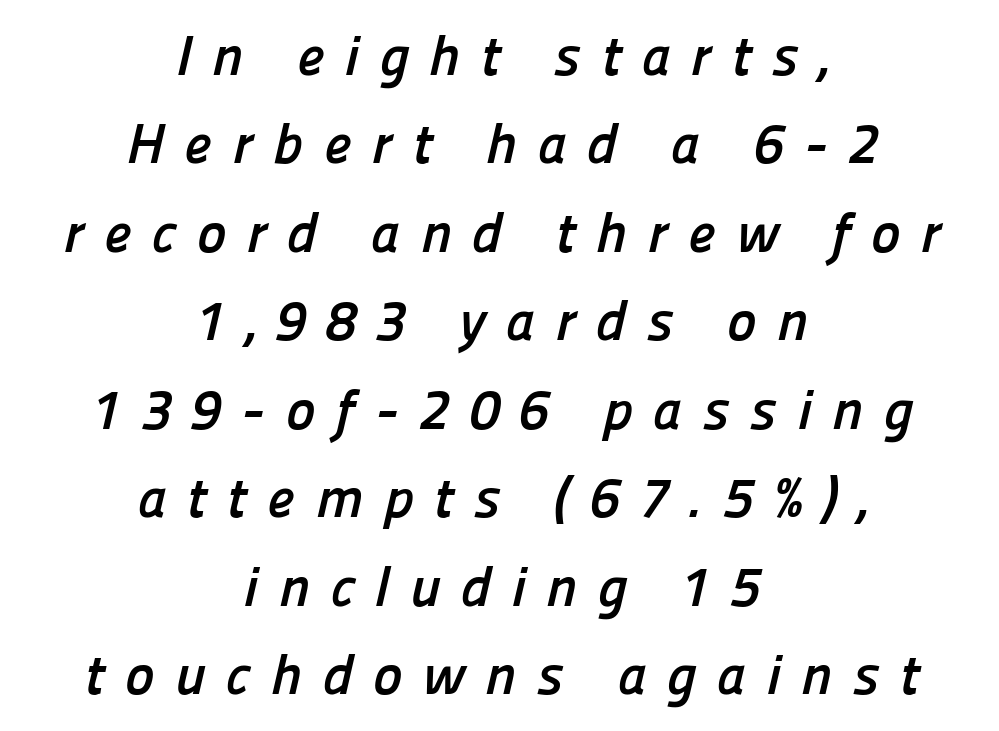
Q: Is the text bold? A: Yes.
Q: Is the typeface a serif or a sans-serif typeface? A: Sans-serif.
Q: Is the text underlined? A: No.
Q: How is the paragraph aligned? A: Centered.
Q: Is the spacing between letters normal or unusually wide? A: Unusually wide.
Q: Is the spacing between lines tight, normal or loose? A: Normal.
Q: Width (condensed, normal, or wide)? A: Normal.
Q: Stroke contrast? A: Low.
Q: x-height? A: Medium.
Q: Monospaced? A: No.
